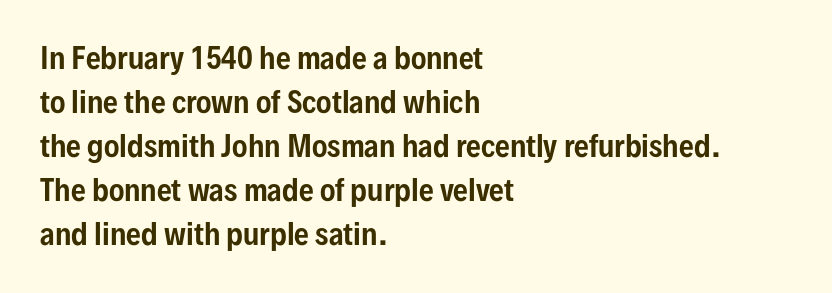
Q: Is the text italic (slanted)? A: No, it is upright.
Q: Is the typeface a serif or a sans-serif typeface? A: Sans-serif.
Q: Is the text underlined? A: No.
Q: How is the paragraph aligned? A: Left-aligned.
Q: Is the spacing between letters normal or unusually wide? A: Normal.
Q: Is the spacing between lines tight, normal or loose? A: Normal.
Q: Width (condensed, normal, or wide)? A: Condensed.
Q: Stroke contrast? A: Low.
Q: x-height? A: Medium.
Q: Monospaced? A: No.
